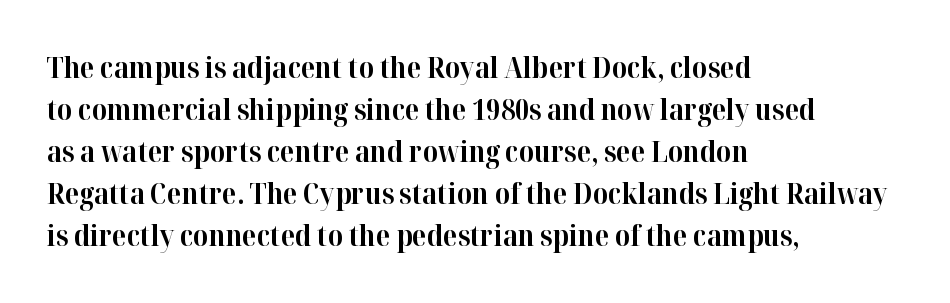
The image shows 29 px bold serif type, upright; set left-aligned, normal line spacing (1.45x), normal letter spacing, not underlined; high stroke contrast and a medium x-height.
